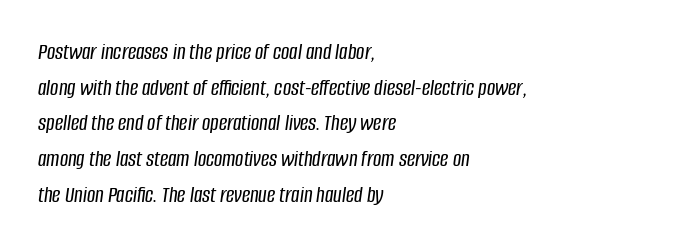
The image shows 23 px text type, italic (leaning right); set left-aligned, normal line spacing (1.55x), normal letter spacing, not underlined.
